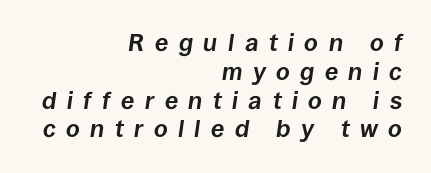
The paragraph shown leans on its right margin. Compared with typical body copy, the letter spacing here is much looser. Italic? Definitely — the glyphs are oblique. The specimen omits any rule beneath the text block's lines.
